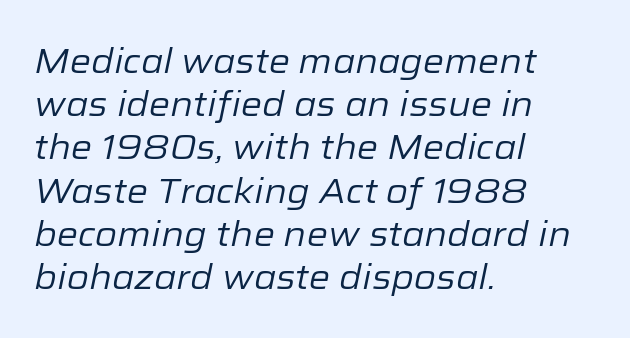
Nobody touched the tracking dial on this one. Does the lettering tilt? It does — this is italic. No heavy texture on the line: the type isn't bold. Leftover space on each line is placed entirely after the last word. Whoever set this chose a conventional vertical rhythm. Character widths vary here, with narrow letters taking less room than wide ones.
